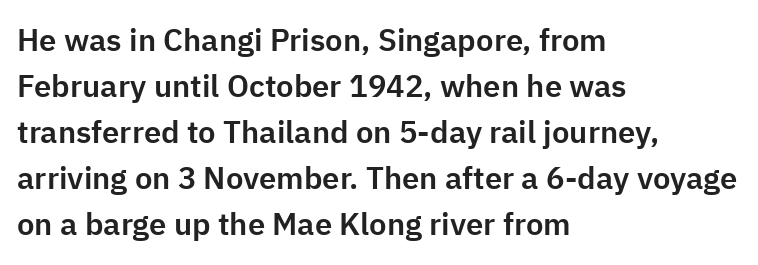
Q: Is the text italic (slanted)? A: No, it is upright.
Q: Is the typeface a serif or a sans-serif typeface? A: Sans-serif.
Q: Is the text underlined? A: No.
Q: How is the paragraph aligned? A: Left-aligned.
Q: Is the spacing between letters normal or unusually wide? A: Normal.
Q: Is the spacing between lines tight, normal or loose? A: Normal.
Q: Width (condensed, normal, or wide)? A: Normal.
Q: Stroke contrast? A: Low.
Q: x-height? A: Medium.
Q: Monospaced? A: No.
